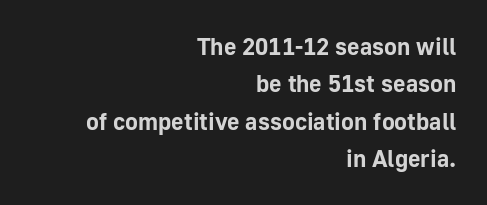
{"italic": "no", "bold": "yes", "underline": "no", "align": "right", "line_spacing": "normal", "line_spacing_ratio": 1.56, "letter_spacing": "normal", "letter_spacing_em": 0.0, "glyph_px": 24}
